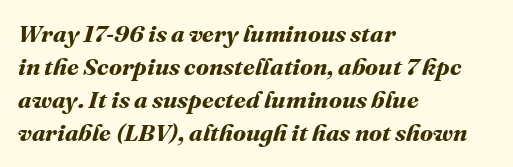
Q: Is the text bold? A: Yes.
Q: Is the text underlined? A: No.
Q: How is the paragraph aligned? A: Left-aligned.
Q: Is the spacing between letters normal or unusually wide? A: Normal.
Q: Is the spacing between lines tight, normal or loose? A: Normal.
